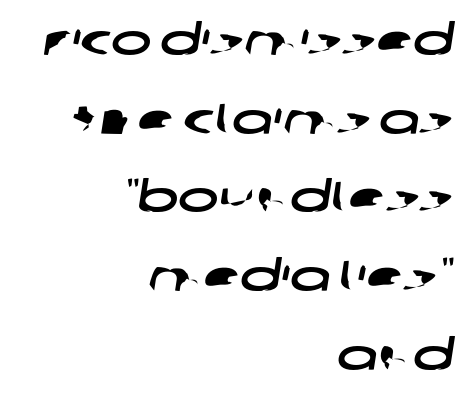
{"serif": "no", "width": "wide", "stroke_contrast": "low", "x_height": "large", "monospaced": "no", "underline": "no", "align": "right", "line_spacing_ratio": 1.83, "letter_spacing": "normal", "letter_spacing_em": 0.0, "glyph_px": 43}
